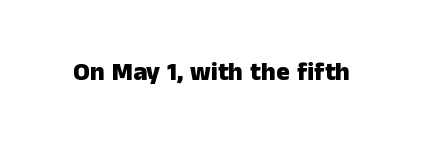
The image shows 26 px bold type, upright; set normal letter spacing, not underlined.
